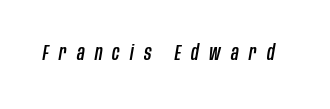
The line texture is sparse and dotted thanks to wide tracking. The letters are slanted; this is an italic face. The passage shown is not underscored anywhere.
